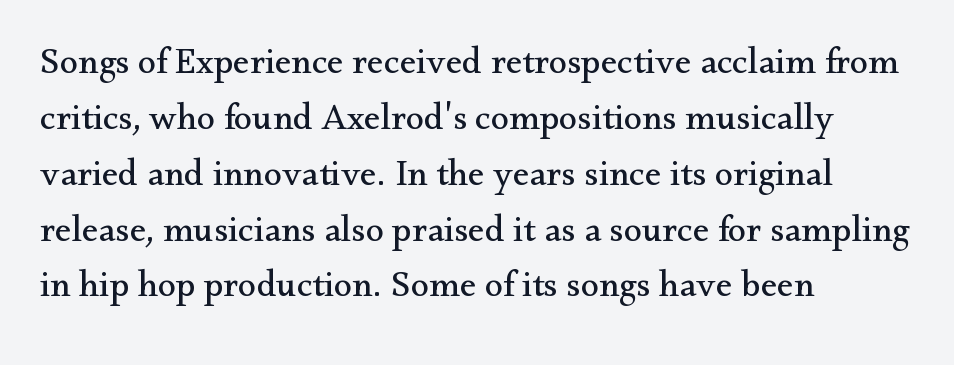
The image shows 37 px regular-weight serif type, upright; set left-aligned, normal line spacing (1.51x), normal letter spacing, not underlined; medium stroke contrast and a small x-height.
